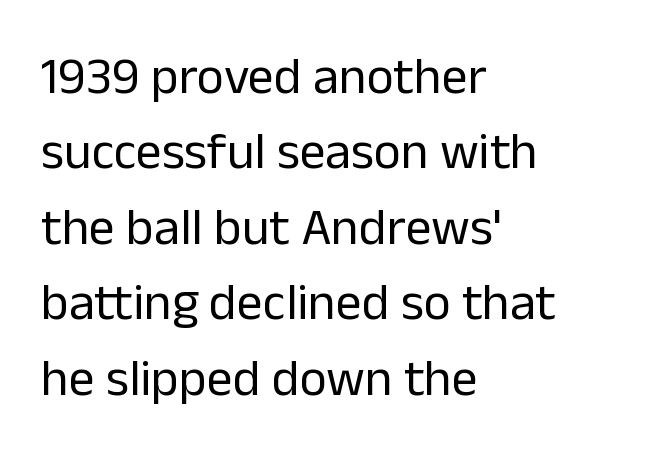
The image shows 52 px regular-weight sans-serif type, upright; set left-aligned, normal line spacing (1.45x), normal letter spacing, not underlined; low stroke contrast and a medium x-height.
